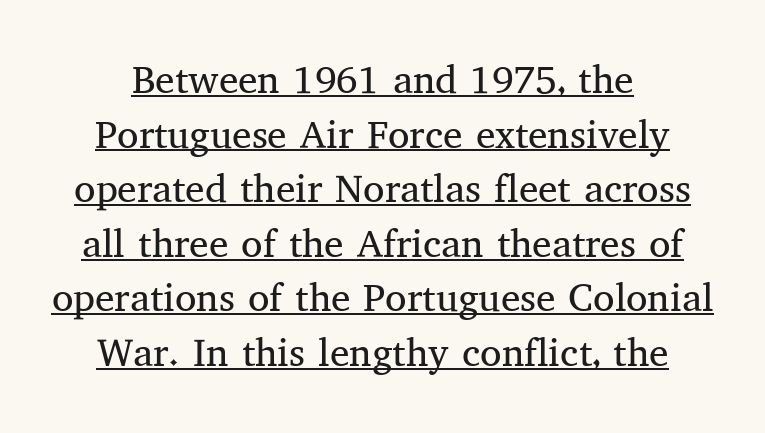
Q: Is the text bold? A: No.
Q: Is the text italic (slanted)? A: No, it is upright.
Q: Is the typeface a serif or a sans-serif typeface? A: Serif.
Q: Is the text underlined? A: Yes.
Q: Is the spacing between letters normal or unusually wide? A: Normal.
Q: Is the spacing between lines tight, normal or loose? A: Normal.
Q: Width (condensed, normal, or wide)? A: Normal.
Q: Stroke contrast? A: Medium.
Q: x-height? A: Medium.
Q: Monospaced? A: No.
